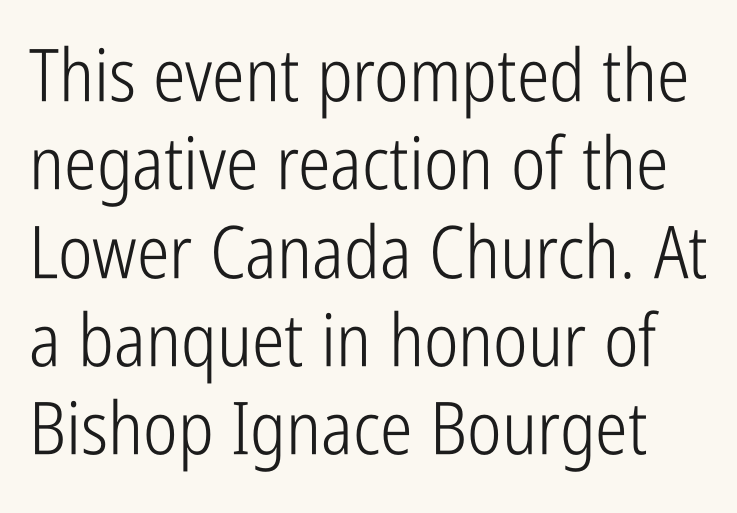
The image shows 73 px light, condensed sans-serif type, upright; set line spacing 1.21x, normal letter spacing, not underlined; low stroke contrast and a medium x-height.
